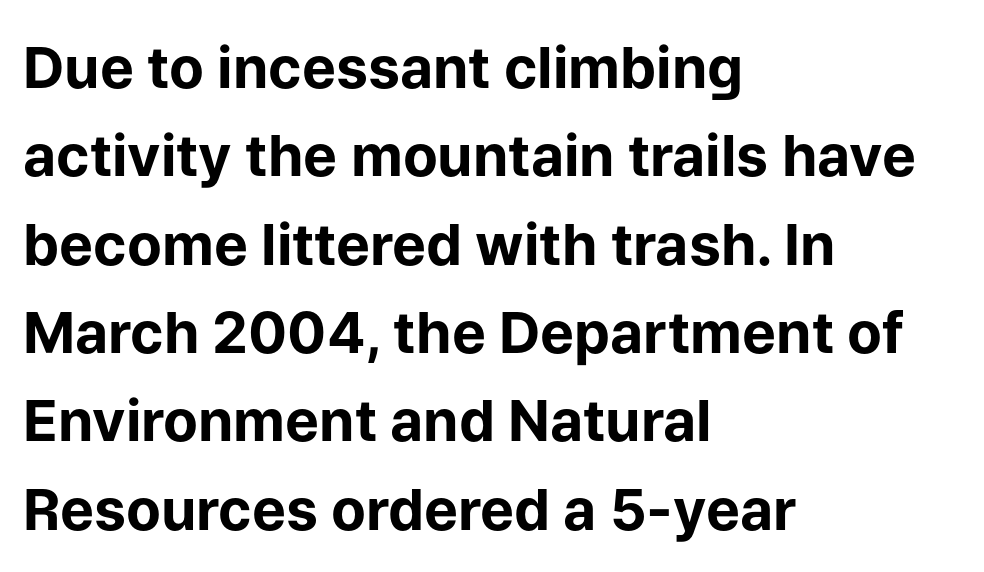
{"serif": "no", "italic": "no", "bold": "yes", "weight": "bold", "width": "normal", "stroke_contrast": "low", "x_height": "medium", "monospaced": "no", "underline": "no", "align": "left", "line_spacing": "normal", "line_spacing_ratio": 1.55, "letter_spacing": "normal", "letter_spacing_em": 0.0, "glyph_px": 57}
